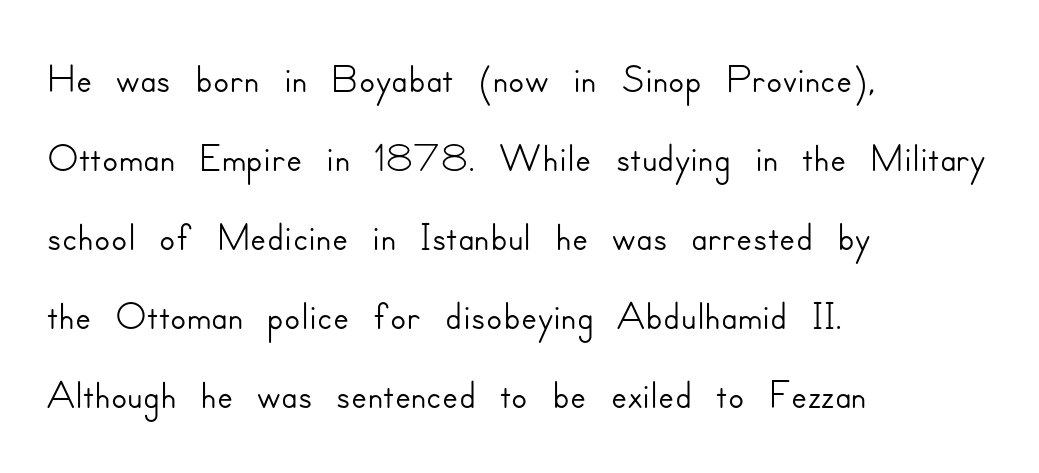
{"serif": "no", "italic": "no", "width": "normal", "stroke_contrast": "low", "x_height": "small", "monospaced": "no", "underline": "no", "align": "left", "line_spacing": "normal", "line_spacing_ratio": 1.34, "letter_spacing": "normal", "letter_spacing_em": 0.0, "glyph_px": 59}
